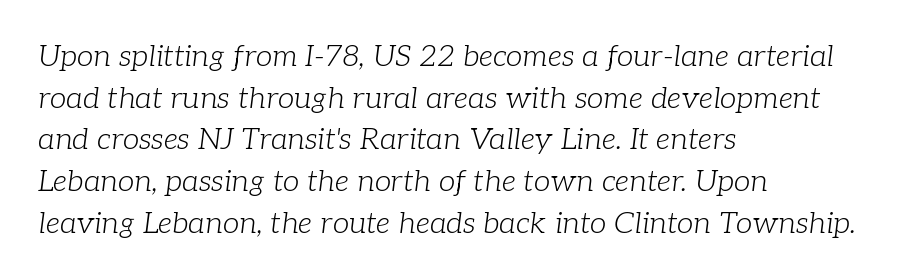
Proportional: the letters do not fall into vertical columns. The rendering anchors every line to the left-hand side. Is this a heavy cut? Hardly; it is regular or lighter. The passage shown leans; its letterforms are oblique. Anything drawn beneath the words? Only blank space.
